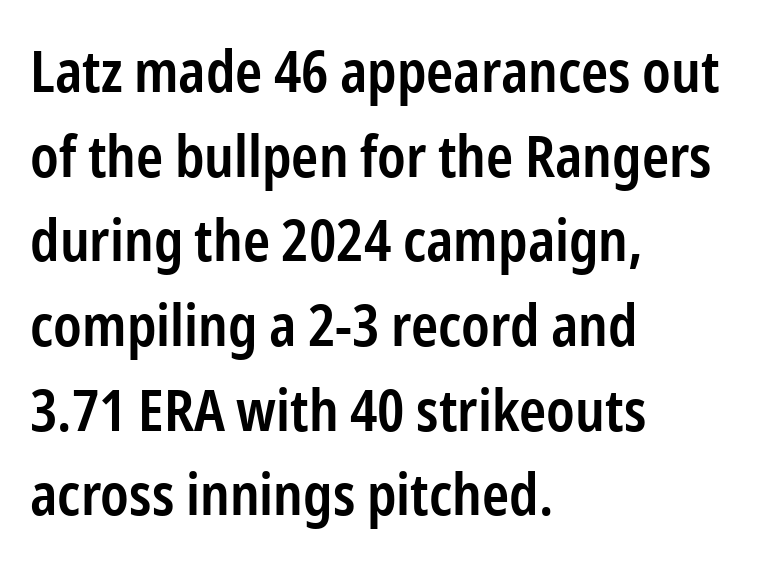
The image shows 58 px semibold, condensed sans-serif type, upright; set left-aligned, normal line spacing (1.46x), normal letter spacing, not underlined; low stroke contrast and a medium x-height.
